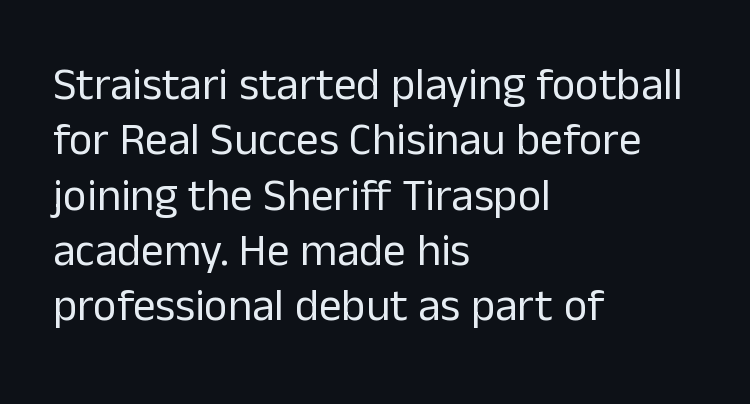
{"serif": "no", "italic": "no", "bold": "no", "weight": "regular", "width": "normal", "stroke_contrast": "low", "x_height": "medium", "monospaced": "no", "underline": "no", "align": "left", "line_spacing_ratio": 1.23, "letter_spacing": "normal", "letter_spacing_em": 0.0, "glyph_px": 45}
